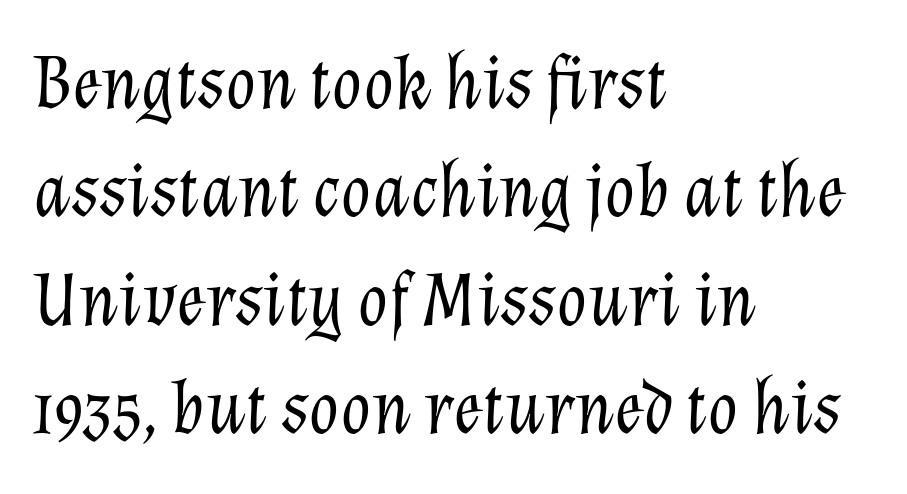
{"italic": "yes", "lean": "right", "slant_degrees": 12, "bold": "no", "weight": "light", "width": "normal", "stroke_contrast": "low", "x_height": "medium", "monospaced": "no", "underline": "no", "align": "left", "line_spacing": "normal", "line_spacing_ratio": 1.39, "letter_spacing": "normal", "letter_spacing_em": 0.0, "glyph_px": 78}
